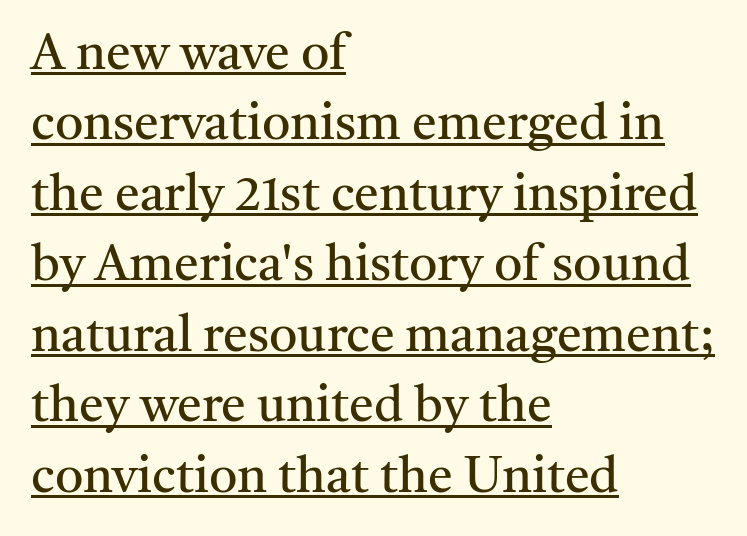
Is there an underline? Yes — a line sits under the letters. A student would call this left alignment; a typographer would say flush left, rag right. You could not count columns in this text — the font is proportionally spaced. Default kerning and tracking; the words read as compact shapes.
